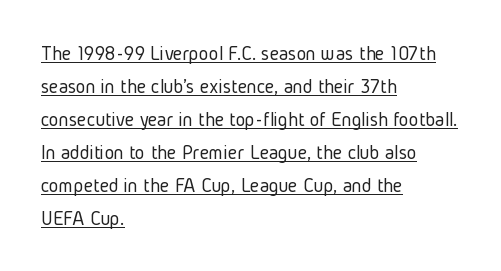
Vertical stems look standard width or narrower in stroke. The axis of the letterforms is exactly vertical. Is there an underline? Yes — a line sits under the letters. The space between consecutive lines is moderate. These lines keep a tight, regular rhythm from letter to letter.
